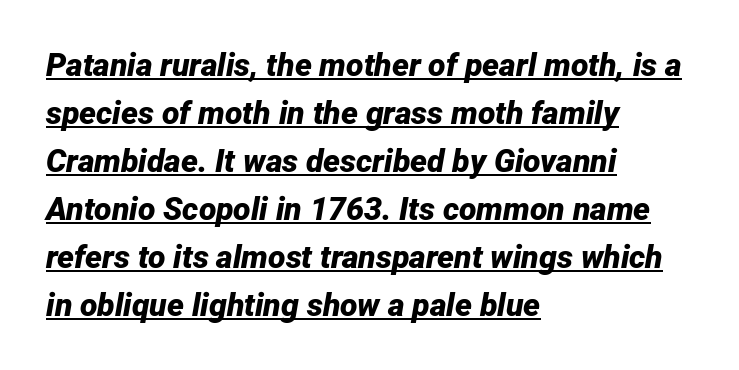
Q: Is the text bold? A: Yes.
Q: Is the text italic (slanted)? A: Yes, it leans right by about 12 degrees.
Q: Is the text underlined? A: Yes.
Q: How is the paragraph aligned? A: Left-aligned.
Q: Is the spacing between letters normal or unusually wide? A: Normal.
Q: Is the spacing between lines tight, normal or loose? A: Normal.
Q: Width (condensed, normal, or wide)? A: Normal.
Q: Stroke contrast? A: Low.
Q: x-height? A: Medium.
Q: Monospaced? A: No.
